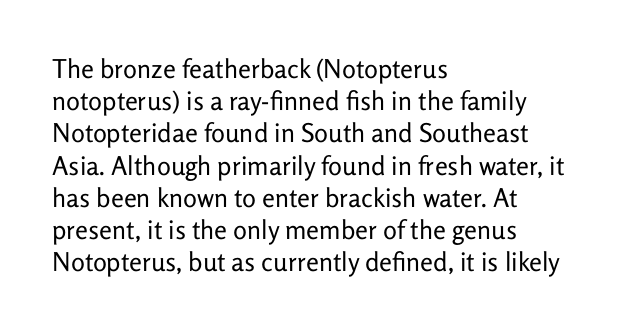
Q: Is the text bold? A: No.
Q: Is the text italic (slanted)? A: No, it is upright.
Q: Is the text underlined? A: No.
Q: How is the paragraph aligned? A: Left-aligned.
Q: Is the spacing between letters normal or unusually wide? A: Normal.
